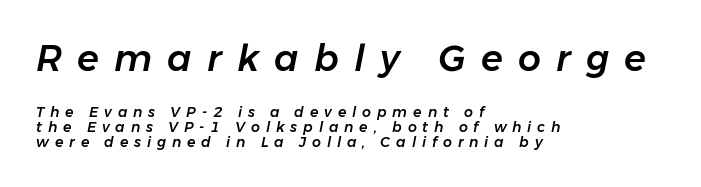
The setting favours the left margin, as ordinary paragraphs usually do. The face used here appears at its bigger size in the upper chunk. The rendering uses natural spacing where letterforms have individual widths. Notice how the stems are inclined rather than vertical — that's the hallmark of italics. Each row of text sits above clean, open space. Whoever set this chose condensed vertical rhythm over breathing room.
